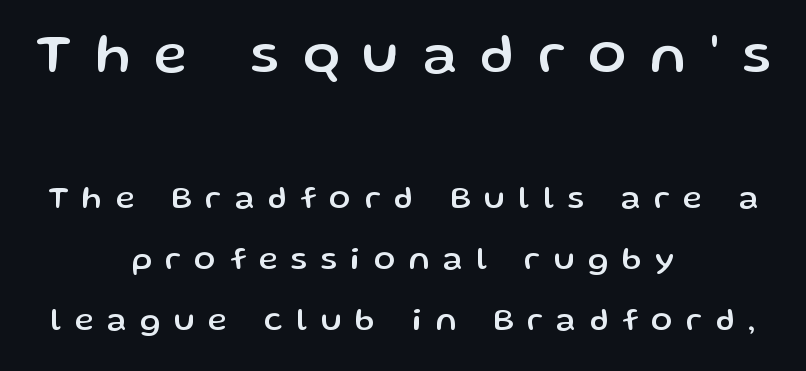
Q: Is the text italic (slanted)? A: No, it is upright.
Q: Is the typeface a serif or a sans-serif typeface? A: Sans-serif.
Q: Is the text underlined? A: No.
Q: How is the paragraph aligned? A: Centered.
Q: Is the spacing between letters normal or unusually wide? A: Unusually wide.
Q: Is the spacing between lines tight, normal or loose? A: Loose.
Q: Which block of text is set in a larger size, the first (top) or the second (bottom)? A: The first (top) one.
Q: Width (condensed, normal, or wide)? A: Normal.
Q: Stroke contrast? A: Low.
Q: x-height? A: Medium.
Q: Monospaced? A: No.
